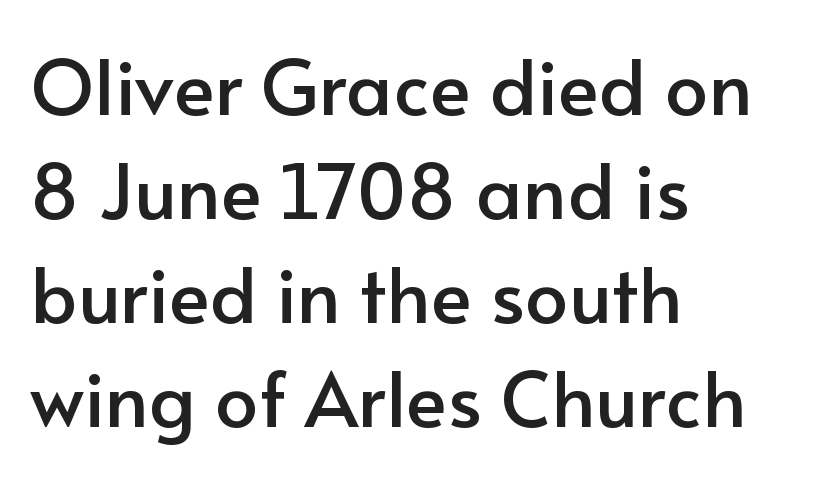
The image shows 77 px sans-serif type, upright; set left-aligned, normal line spacing (1.35x), normal letter spacing, not underlined; low stroke contrast and a small x-height.
